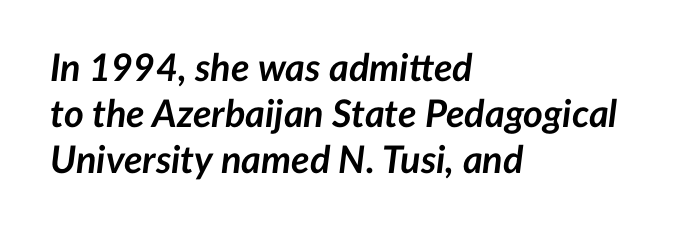
{"italic": "yes", "lean": "right", "slant_degrees": 7, "bold": "yes", "weight": "semibold", "width": "normal", "stroke_contrast": "low", "x_height": "medium", "monospaced": "no", "underline": "no", "align": "left", "line_spacing_ratio": 1.21, "letter_spacing": "normal", "letter_spacing_em": 0.0, "glyph_px": 38}
